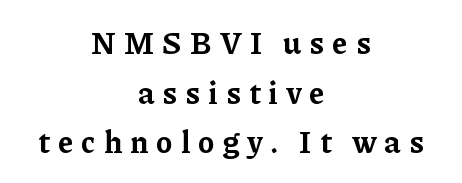
The passage shown stacks its lines at a standard gap. Beneath every word, the page is bare. Does the copy run flush right? No — it is centered line by line. Proportional: the letters do not fall into vertical columns. The letters are bold, with thick, heavy strokes. To sum up the face: it has serifs.
